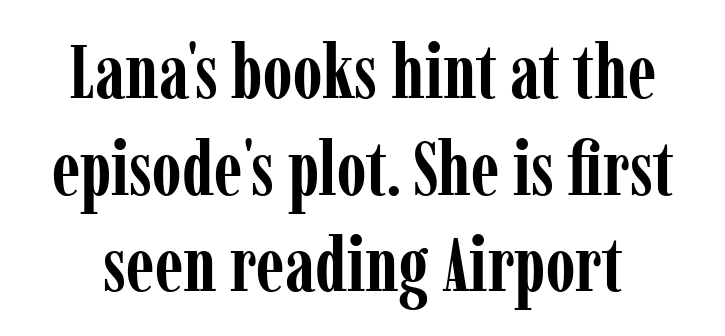
No word sits above an underline. Here the glyphs are tracked normally, forming tight word shapes. The rendering uses natural spacing where letterforms have individual widths. In terms of posture, this sample is upright. Pretty heavy lettering here — definitely bold. Normally led — the rows are evenly, conventionally spaced.
